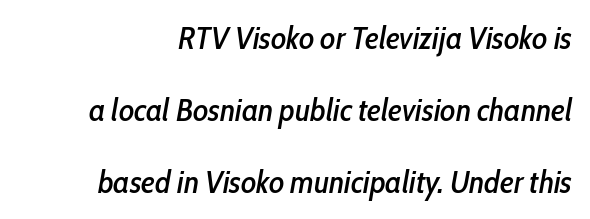
Q: Is the text italic (slanted)? A: Yes, it leans right by about 10 degrees.
Q: Is the text underlined? A: No.
Q: Is the spacing between letters normal or unusually wide? A: Normal.
Q: Is the spacing between lines tight, normal or loose? A: Loose.
Q: Width (condensed, normal, or wide)? A: Condensed.
Q: Stroke contrast? A: Low.
Q: x-height? A: Medium.
Q: Monospaced? A: No.
